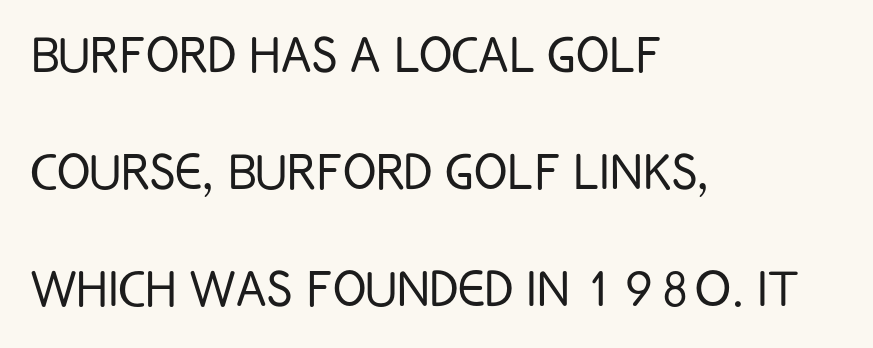
The face used here is proportionally spaced, like ordinary book or web type. The zone under the glyphs is completely vacant. Does the copy run flush right? No — it runs flush left. Grotesque or geometric, the face here clearly has no serifs. Summary of weight: not heavy and not bold. Here the glyphs are tracked normally, forming tight word shapes.
